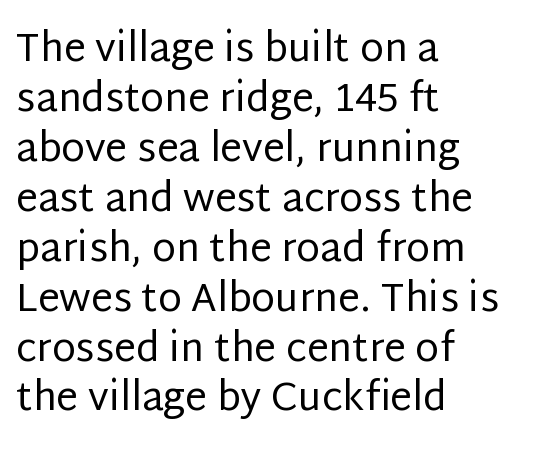
Q: Is the text bold? A: No.
Q: Is the text italic (slanted)? A: No, it is upright.
Q: Is the typeface a serif or a sans-serif typeface? A: Sans-serif.
Q: Is the text underlined? A: No.
Q: How is the paragraph aligned? A: Left-aligned.
Q: Is the spacing between letters normal or unusually wide? A: Normal.
Q: Is the spacing between lines tight, normal or loose? A: Normal.
Q: Width (condensed, normal, or wide)? A: Normal.
Q: Stroke contrast? A: Low.
Q: x-height? A: Large.
Q: Monospaced? A: No.
